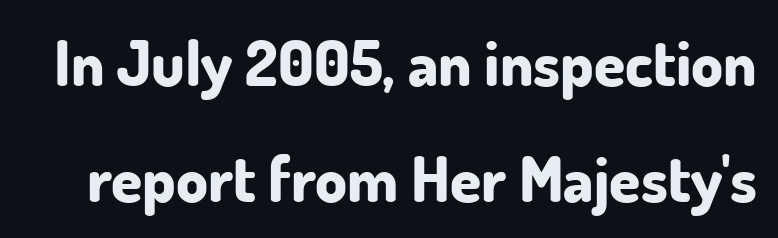
{"serif": "no", "italic": "no", "bold": "yes", "weight": "bold", "width": "normal", "stroke_contrast": "low", "x_height": "small", "monospaced": "no", "underline": "no", "line_spacing_ratio": 1.84, "letter_spacing": "normal", "letter_spacing_em": 0.0, "glyph_px": 63}
